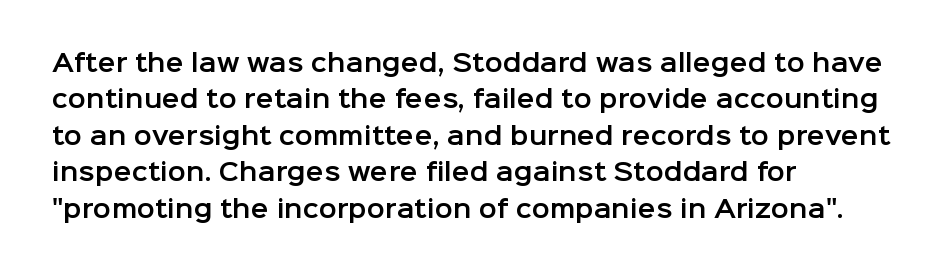
The image shows 24 px text type, upright; set left-aligned, normal line spacing (1.52x), normal letter spacing, not underlined.
